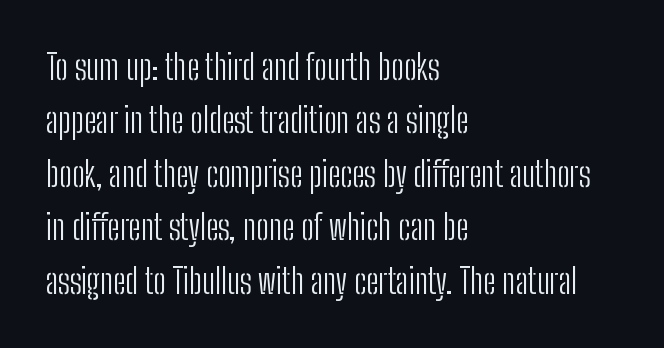
A typesetter would call this proportional, since set widths differ per character. Honestly, the letter spacing is just normal — you wouldn't notice it. Rendered with straight, roman letterforms. Glance below the letters and you will spot only blank space. Every row of glyphs begins at an identical x-position on the left. A sans-serif font was chosen for this passage.
